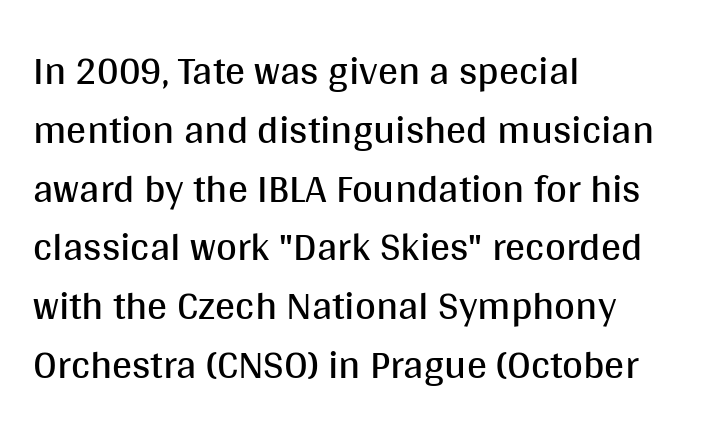
The image shows 40 px regular-weight sans-serif type, upright; set left-aligned, normal line spacing (1.47x), normal letter spacing, not underlined; medium stroke contrast and a large x-height.
